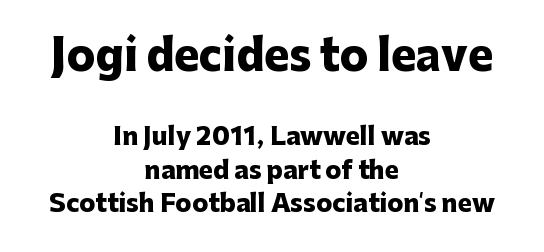
The image shows 42 px heavy sans-serif type, upright; set centered, normal line spacing (1.41x), normal letter spacing, not underlined; the first (top) block is 1.75x larger; low stroke contrast and a medium x-height.
